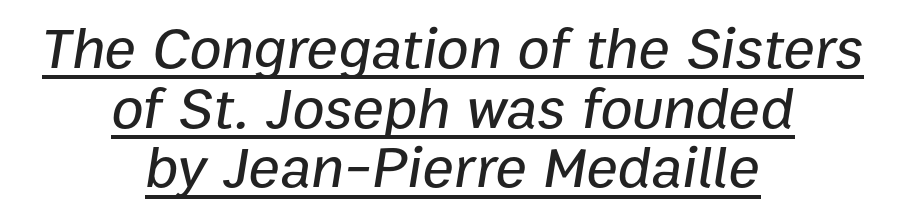
{"italic": "yes", "lean": "right", "slant_degrees": 9, "width": "normal", "stroke_contrast": "low", "x_height": "medium", "monospaced": "no", "underline": "yes", "align": "center", "line_spacing": "tight", "line_spacing_ratio": 1.01, "letter_spacing": "normal", "letter_spacing_em": 0.0, "glyph_px": 59}
